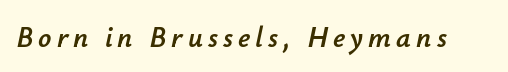
The image shows 29 px text type, italic (leaning right); set not underlined; low stroke contrast and a small x-height.
